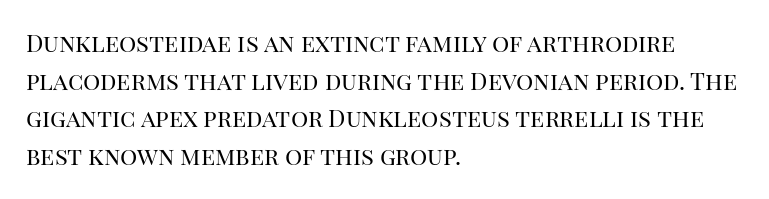
The setting favours the left margin, as ordinary paragraphs usually do. The face looks like a standard text weight, possibly lighter. Each row of text sits above clean, open space. Posture: straight, roman, zero tilt.
